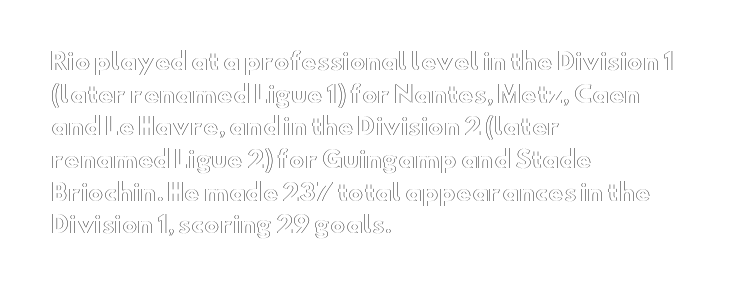
All the whitespace from short lines collects on the right. Standard letterfit; no display-style spreading of the glyphs. The area under the type is left untouched. Characters remain perfectly vertical along every line. If you measured baseline to baseline, you'd find a middling distance.
